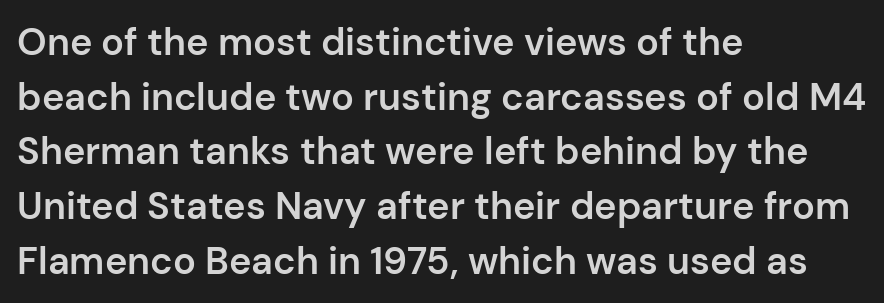
Q: Is the text bold? A: Semi-bold.
Q: Is the text italic (slanted)? A: No, it is upright.
Q: Is the typeface a serif or a sans-serif typeface? A: Sans-serif.
Q: Is the text underlined? A: No.
Q: How is the paragraph aligned? A: Left-aligned.
Q: Is the spacing between letters normal or unusually wide? A: Normal.
Q: Is the spacing between lines tight, normal or loose? A: Normal.
Q: Width (condensed, normal, or wide)? A: Normal.
Q: Stroke contrast? A: Low.
Q: x-height? A: Medium.
Q: Monospaced? A: No.
